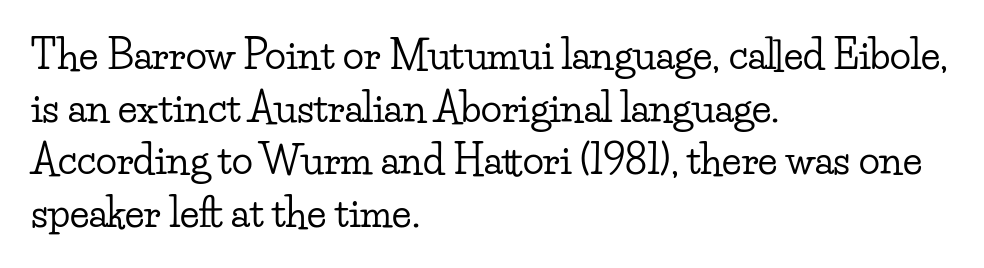
{"serif": "yes", "italic": "no", "width": "wide", "stroke_contrast": "low", "x_height": "small", "monospaced": "no", "underline": "no", "align": "left", "line_spacing": "normal", "line_spacing_ratio": 1.35, "letter_spacing": "normal", "letter_spacing_em": 0.0, "glyph_px": 39}
